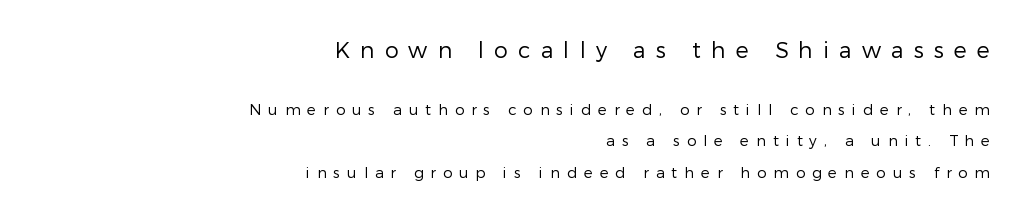
The image shows 22 px text type, upright; set right-aligned, loose line spacing (2.1x), unusually wide letter spacing (+0.46 em), not underlined; the first (top) block is 1.47x larger.
